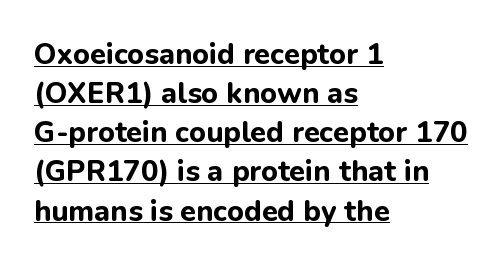
The image shows 29 px bold sans-serif type, upright; set left-aligned, normal line spacing (1.35x), normal letter spacing, underlined; low stroke contrast and a medium x-height.
